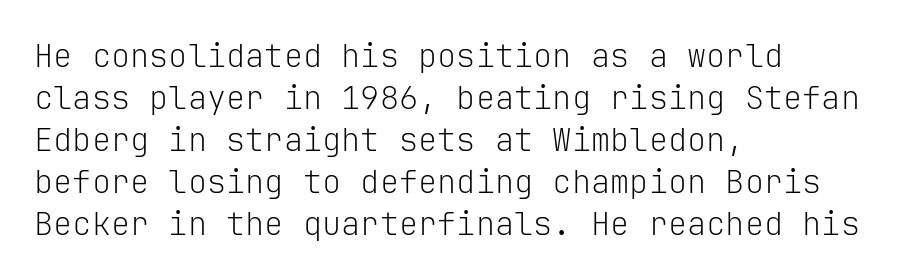
The image shows 32 px light sans-serif type, upright, monospaced; set left-aligned, normal line spacing (1.31x), normal letter spacing, not underlined; low stroke contrast and a medium x-height.
